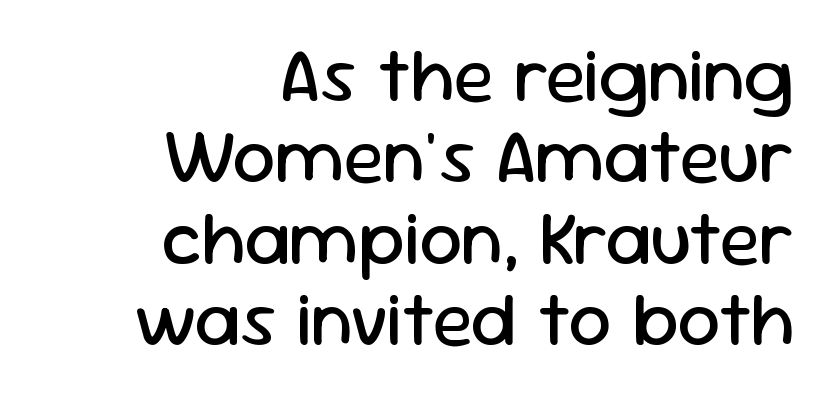
{"serif": "no", "italic": "no", "bold": "no", "weight": "regular", "width": "normal", "stroke_contrast": "low", "x_height": "medium", "monospaced": "no", "underline": "no", "align": "right", "line_spacing": "tight", "line_spacing_ratio": 1.07, "letter_spacing": "normal", "letter_spacing_em": 0.0, "glyph_px": 76}
